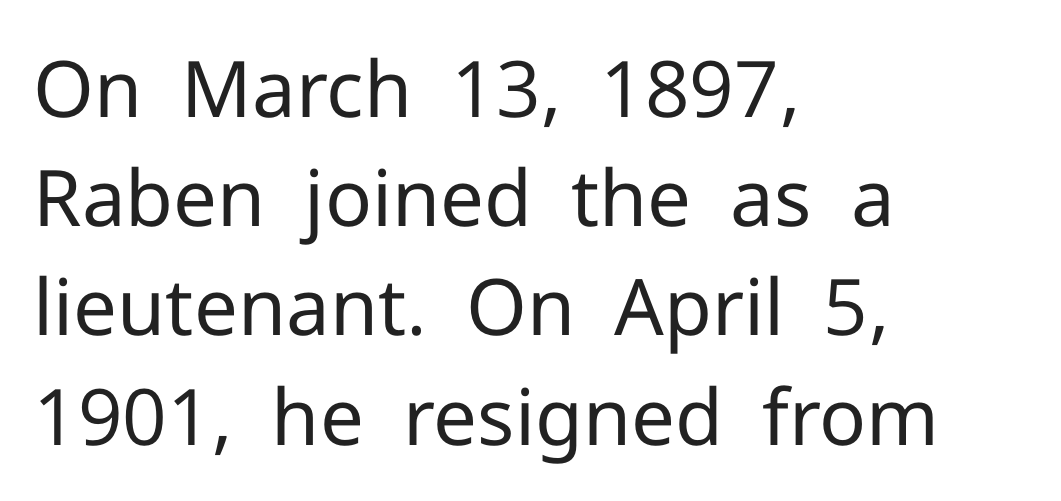
To sum up the face: it is a sans, with no serifs. The font's upright variant was chosen for this text. Letters have the restrained weight of plain body copy at most. The passage shown is typed in a proportional face where columns would drift.
